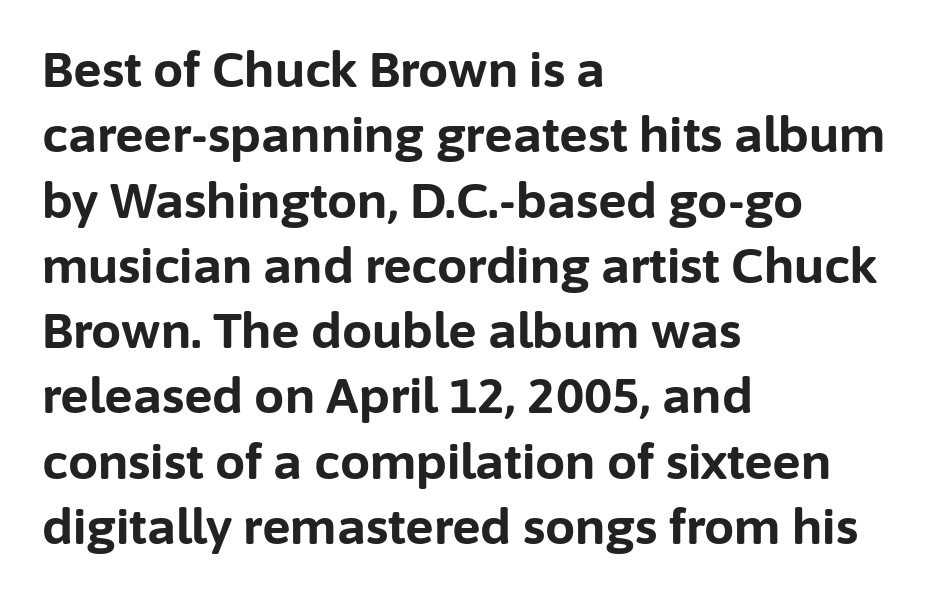
{"serif": "no", "italic": "no", "bold": "yes", "weight": "bold", "width": "normal", "stroke_contrast": "low", "x_height": "medium", "monospaced": "no", "underline": "no", "align": "left", "line_spacing": "normal", "line_spacing_ratio": 1.36, "letter_spacing": "normal", "letter_spacing_em": 0.0, "glyph_px": 48}
